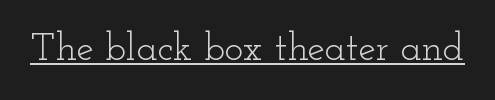
This sample uses an upright cut, with every glyph sitting square on the baseline. Somebody hit Ctrl+U on this one — the words are underlined. The letters advance in unequal steps, a hallmark of proportional type. Look at the tracking — it's just the regular setting, nothing added.
